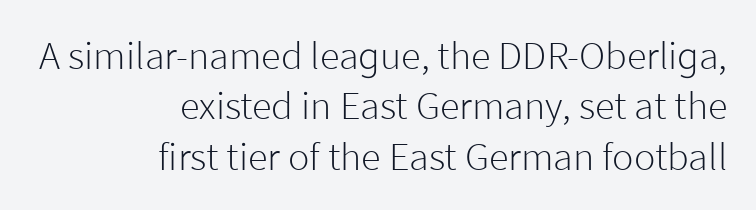
Horizontal alignment here is rightward, an uncommon choice for prose. Type without underlining. Regular leading. The passage shown has conventional tracking throughout. Each letter keeps its own natural width here, so spacing adapts to shape.
